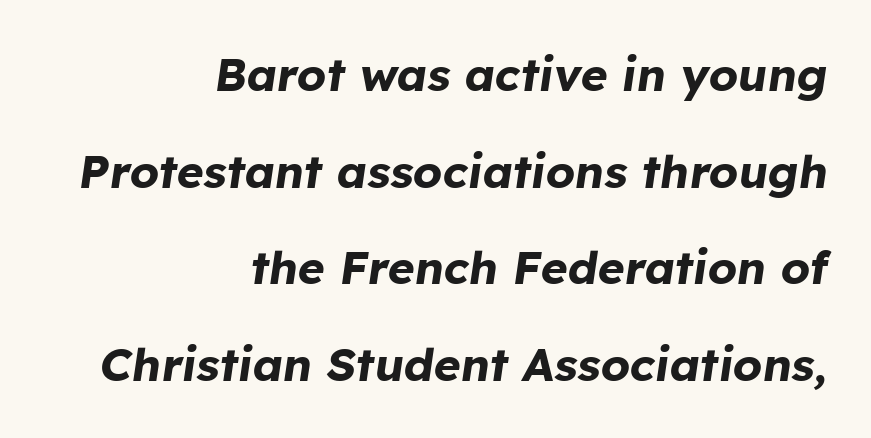
The block of text is sparse from top to bottom, with ample space between rows. The paragraph shown leans on its right margin. Words appear dense and cohesive because spacing is normal. The rendering applies a slant to the glyphs. Each row of text sits above clean, open space.
